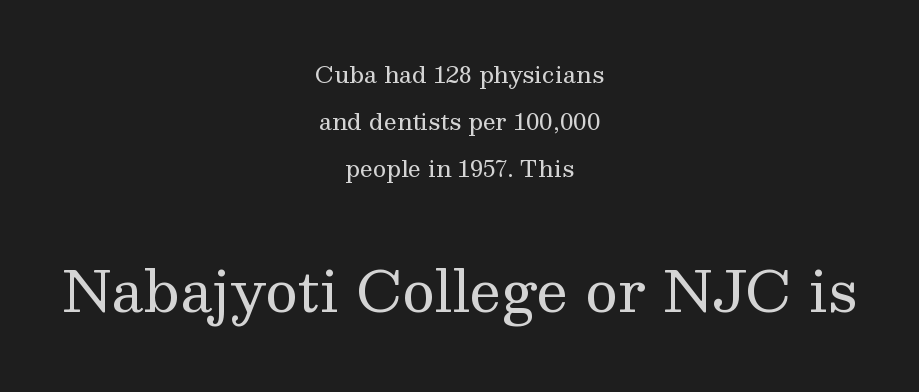
The image shows 57 px regular-weight serif type, upright; set centered, loose line spacing (2.04x), normal letter spacing, not underlined; the second (bottom) block is 2.48x larger; medium stroke contrast and a medium x-height.
